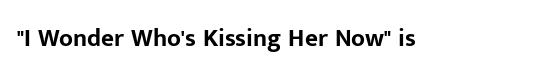
The image shows 25 px bold type, upright; set normal letter spacing, not underlined.
